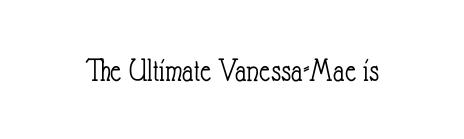
Q: Is the text bold? A: No.
Q: Is the text italic (slanted)? A: No, it is upright.
Q: Is the text underlined? A: No.
Q: Is the spacing between letters normal or unusually wide? A: Normal.
Q: Width (condensed, normal, or wide)? A: Condensed.
Q: Stroke contrast? A: Low.
Q: x-height? A: Small.
Q: Monospaced? A: No.
